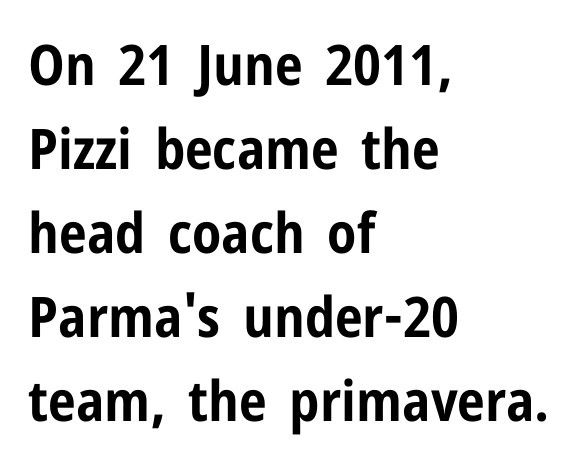
{"serif": "no", "italic": "no", "bold": "yes", "weight": "bold", "width": "condensed", "stroke_contrast": "low", "x_height": "medium", "monospaced": "no", "underline": "no", "align": "left", "line_spacing": "normal", "line_spacing_ratio": 1.5, "letter_spacing": "normal", "letter_spacing_em": 0.0, "glyph_px": 56}
